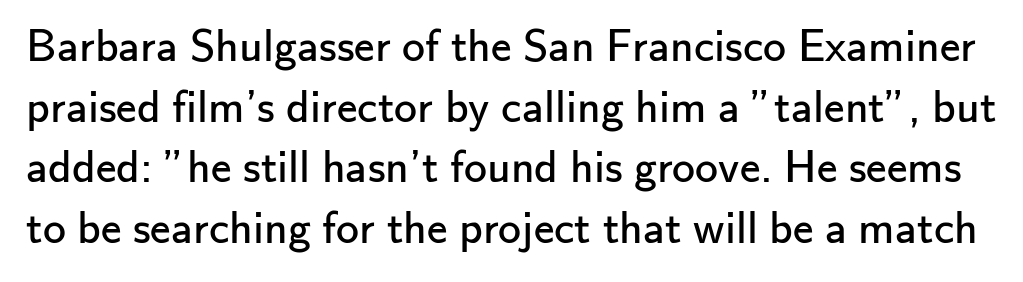
The image shows 46 px regular-weight sans-serif type, upright; set normal line spacing (1.32x), normal letter spacing, not underlined; low stroke contrast and a small x-height.
